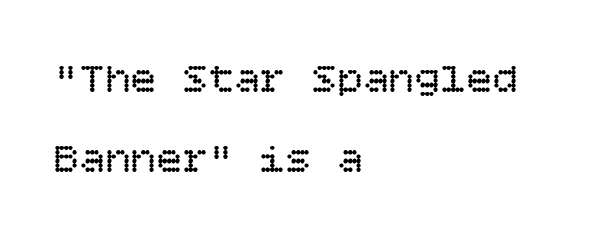
The image shows 43 px regular-weight type, upright; set left-aligned, line spacing 1.87x, normal letter spacing, not underlined; low stroke contrast and a large x-height.
